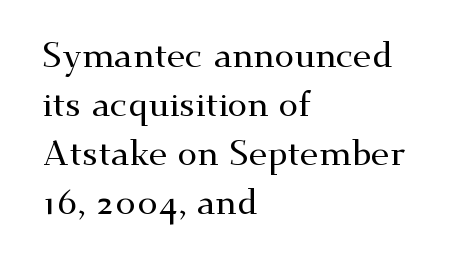
The image shows 35 px wide serif type, upright; set left-aligned, normal line spacing (1.4x), normal letter spacing, not underlined; medium stroke contrast and a small x-height.
